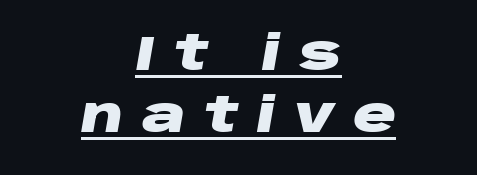
{"italic": "yes", "lean": "right", "slant_degrees": 10, "bold": "yes", "weight": "heavy", "width": "wide", "stroke_contrast": "low", "x_height": "large", "monospaced": "no", "underline": "yes", "align": "center", "line_spacing": "normal", "line_spacing_ratio": 1.29, "letter_spacing": "wide", "letter_spacing_em": 0.38, "glyph_px": 48}
